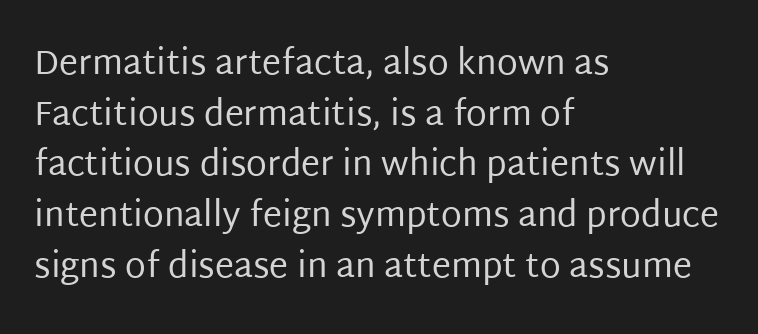
Q: Is the text bold? A: No.
Q: Is the text italic (slanted)? A: No, it is upright.
Q: Is the typeface a serif or a sans-serif typeface? A: Sans-serif.
Q: Is the text underlined? A: No.
Q: How is the paragraph aligned? A: Left-aligned.
Q: Is the spacing between letters normal or unusually wide? A: Normal.
Q: Is the spacing between lines tight, normal or loose? A: Normal.
Q: Width (condensed, normal, or wide)? A: Normal.
Q: Stroke contrast? A: Low.
Q: x-height? A: Large.
Q: Monospaced? A: No.
